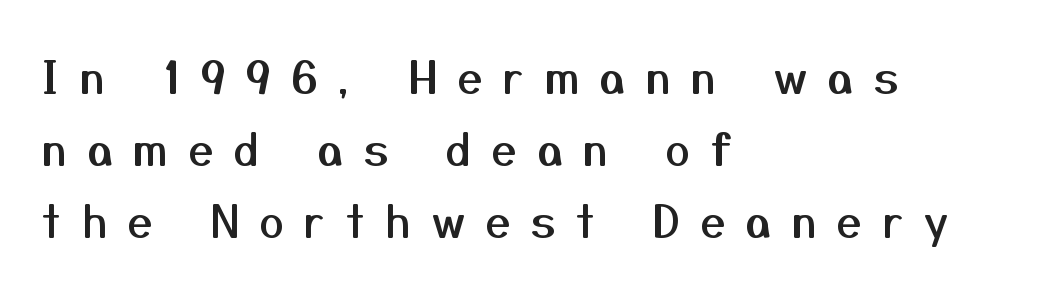
{"serif": "no", "italic": "no", "width": "normal", "stroke_contrast": "medium", "x_height": "medium", "monospaced": "no", "underline": "no", "align": "left", "line_spacing": "normal", "line_spacing_ratio": 1.64, "letter_spacing": "wide", "letter_spacing_em": 0.47, "glyph_px": 44}
